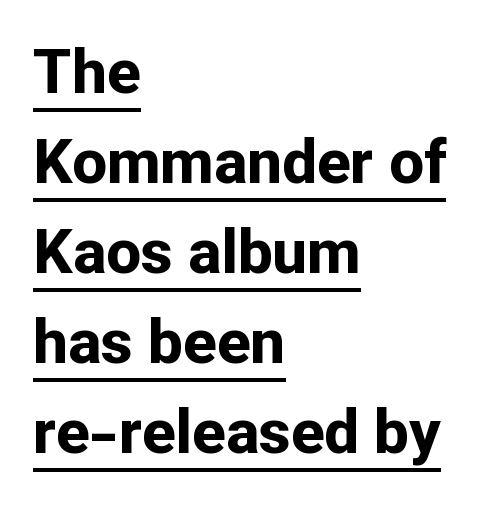
The image shows 62 px bold sans-serif type, upright; set left-aligned, normal line spacing (1.45x), normal letter spacing, underlined; low stroke contrast and a medium x-height.
